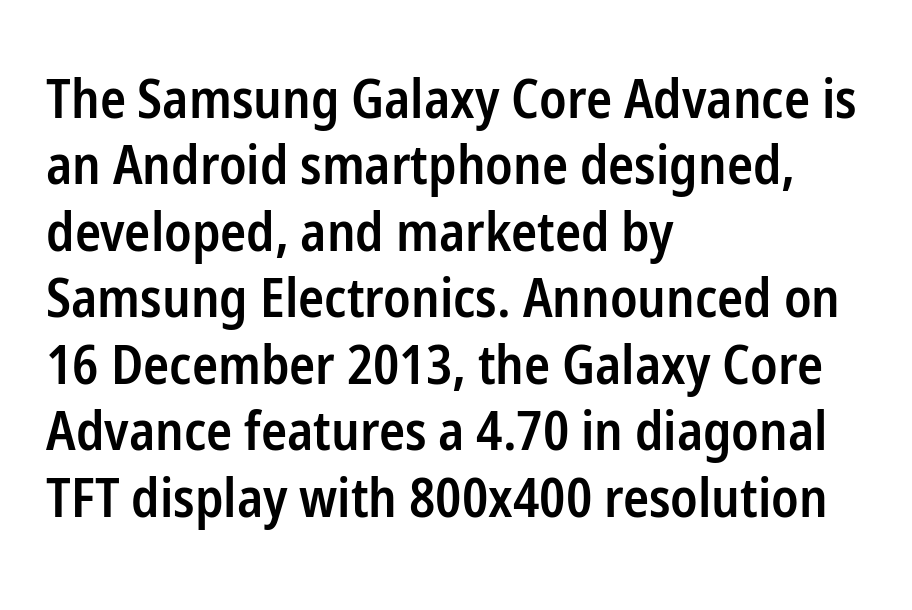
Regarding serifs, this sample does without them. Nobody drew a line under any word here. The letters sit at their default tracking, neither squeezed nor spread. Is the block centered? No — it sits flush against the left margin.
